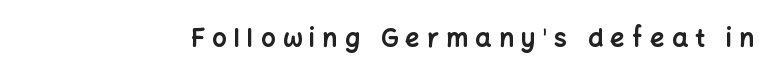
{"italic": "no", "bold": "yes", "underline": "no", "letter_spacing": "wide", "letter_spacing_em": 0.3, "glyph_px": 25}
